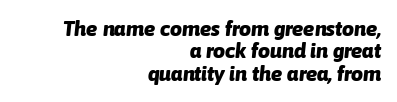
{"italic": "yes", "lean": "right", "slant_degrees": 6, "bold": "yes", "underline": "no", "align": "right", "line_spacing": "tight", "line_spacing_ratio": 1.06, "letter_spacing": "normal", "letter_spacing_em": 0.0, "glyph_px": 21}
